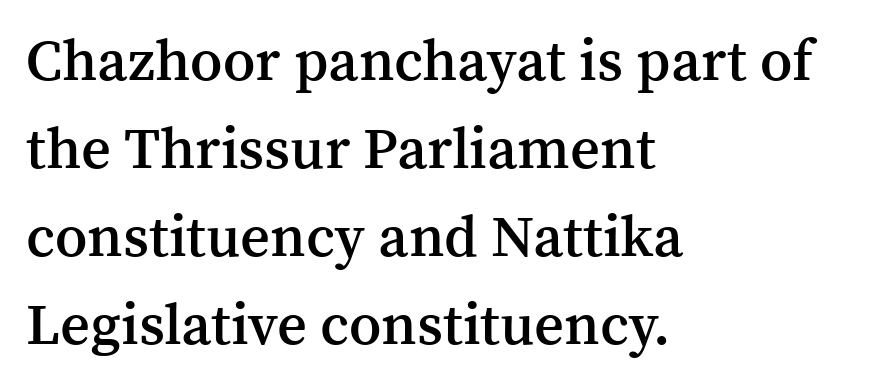
Q: Is the text bold? A: Semi-bold.
Q: Is the text italic (slanted)? A: No, it is upright.
Q: Is the typeface a serif or a sans-serif typeface? A: Serif.
Q: Is the text underlined? A: No.
Q: How is the paragraph aligned? A: Left-aligned.
Q: Is the spacing between letters normal or unusually wide? A: Normal.
Q: Is the spacing between lines tight, normal or loose? A: Normal.
Q: Width (condensed, normal, or wide)? A: Normal.
Q: Stroke contrast? A: Medium.
Q: x-height? A: Medium.
Q: Monospaced? A: No.
